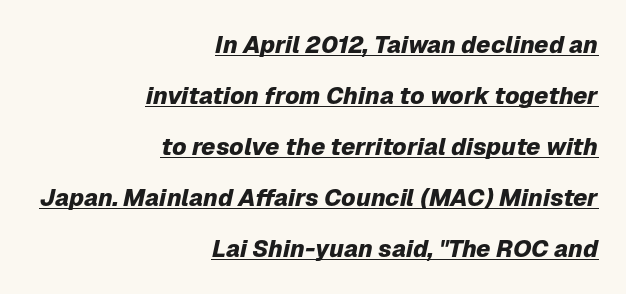
Alignment: flush right. The letters sit at their default tracking, neither squeezed nor spread. Posture: slanted. Honestly, the underline is the first thing you notice here. As a designer I'd log this as weight 700, bold.
